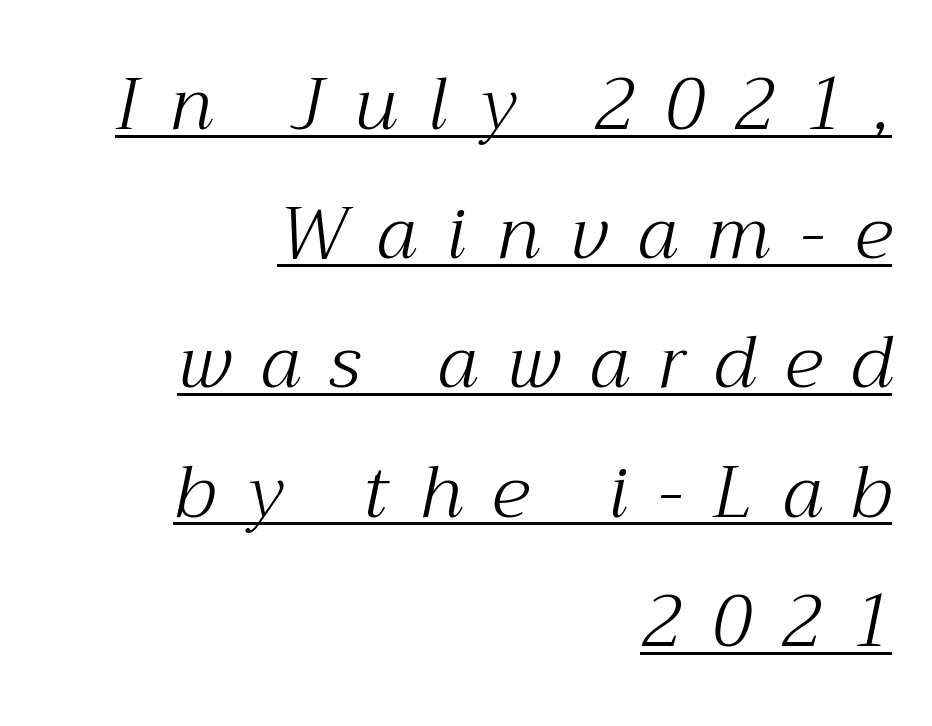
Line endings align vertically; line beginnings do not. Looks like regular typesetting: each glyph gets only the width it needs. The face looks like a standard text weight, possibly lighter. The axis of the letterforms is tilted away from vertical.
